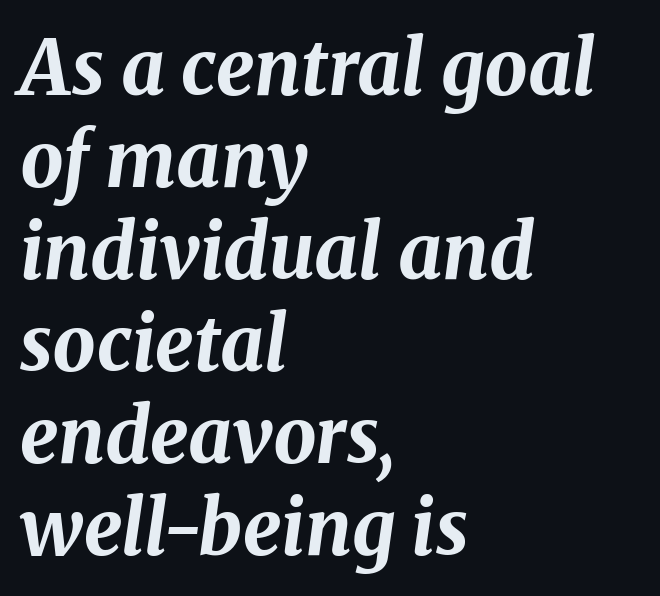
Proportional: the letters do not fall into vertical columns. Does extra space separate the letters? No, they use regular spacing. Typeset ragged right — the left edge is the straight one. Glance below the letters and you will spot only blank space.
